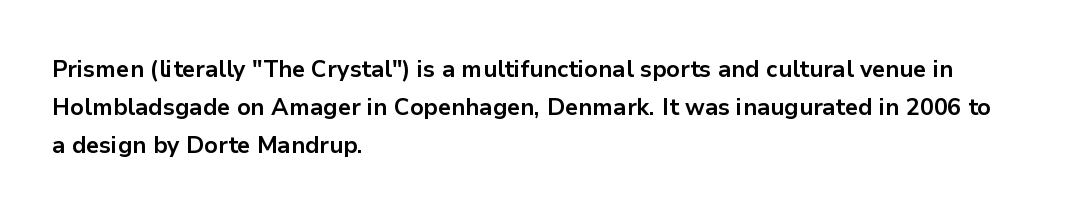
Any mark beneath the type? The region is blank. The letters stand upright; this is a roman face. The type is set solid horizontally, with unmodified tracking. Which margin do the lines hug? The left one — the right edge is uneven. The rendering uses a bold face; every stroke is thick and dark.
